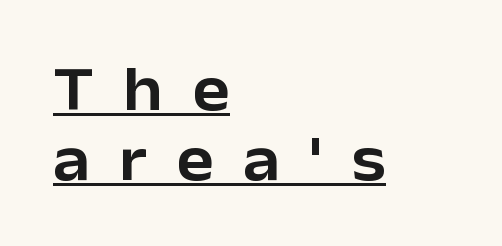
{"serif": "no", "italic": "no", "width": "normal", "stroke_contrast": "low", "x_height": "medium", "monospaced": "no", "underline": "yes", "align": "left", "line_spacing": "tight", "line_spacing_ratio": 1.11, "letter_spacing": "wide", "letter_spacing_em": 0.46, "glyph_px": 63}
